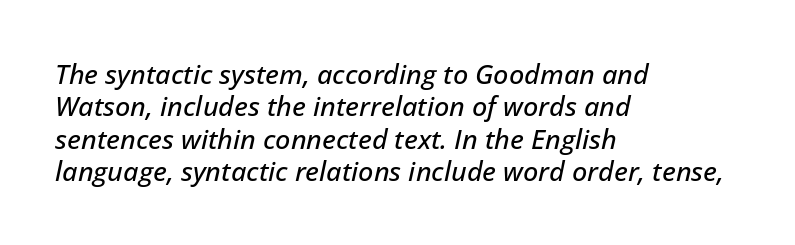
The lettering tilts uniformly, giving the passage an italic look. The space beneath each line is pristine and unruled. This rendering uses left alignment, leaving the right contour irregular. Nothing unusual about the tracking: characters are spaced as the font intends.
